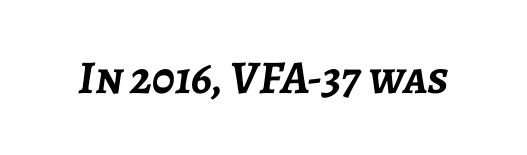
The image shows 47 px semibold type, italic (leaning right); set normal letter spacing, not underlined; low stroke contrast and a medium x-height.
